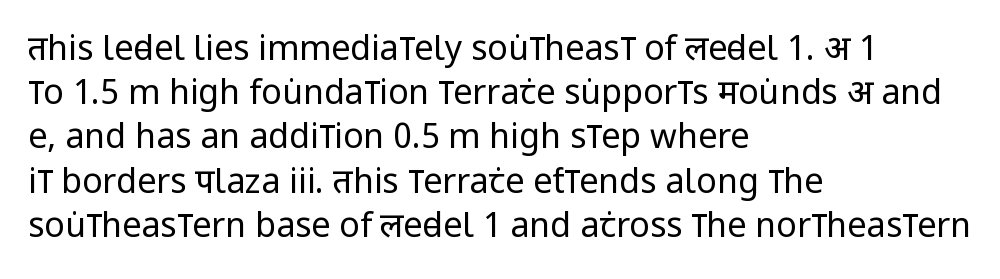
Every stem runs plumb, perpendicular to the baseline. Nobody touched the tracking dial on this one. These lines are set flush left with a ragged right edge. A bare baseline throughout the passage. The text was rendered using a sans face with plain stroke endings.
